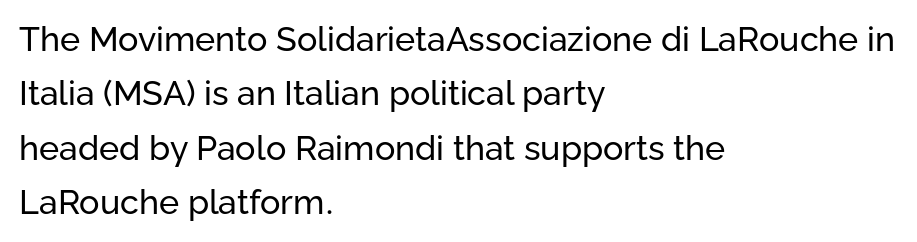
{"serif": "no", "italic": "no", "bold": "no", "weight": "regular", "width": "normal", "stroke_contrast": "low", "x_height": "medium", "monospaced": "no", "underline": "no", "align": "left", "line_spacing": "normal", "line_spacing_ratio": 1.6, "letter_spacing": "normal", "letter_spacing_em": 0.0, "glyph_px": 34}
